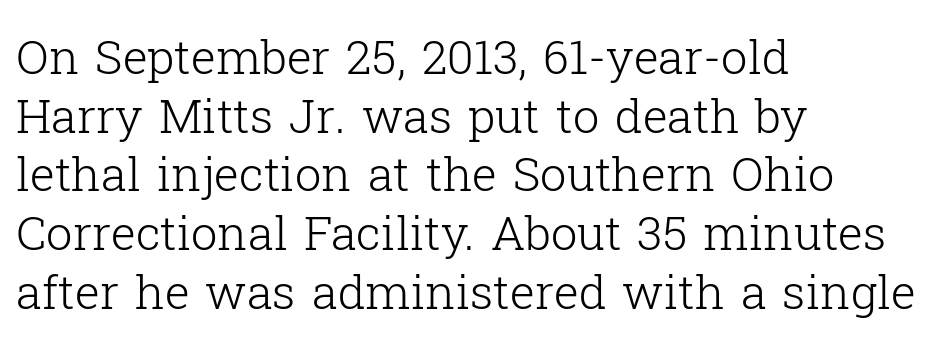
The strokes are not fattened; the text isn't bold. Students, observe: this is what conventionally led text looks like. Each row of text sits above clean, open space. Line beginnings align vertically; line endings do not. These lines were composed using upright roman letters.
